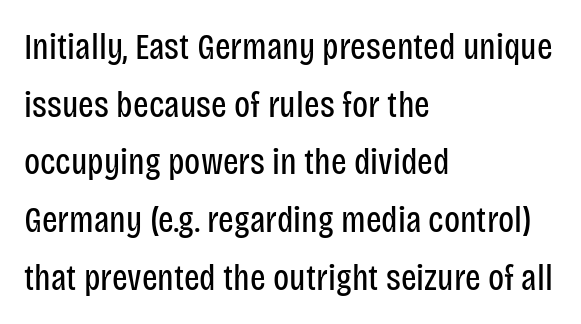
The image shows 37 px regular-weight, condensed sans-serif type, upright; set left-aligned, normal line spacing (1.56x), normal letter spacing, not underlined; low stroke contrast and a large x-height.
